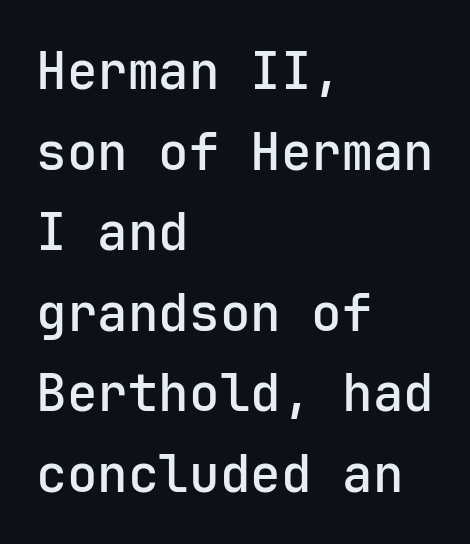
Q: Is the text bold? A: Semi-bold.
Q: Is the text italic (slanted)? A: No, it is upright.
Q: Is the typeface a serif or a sans-serif typeface? A: Sans-serif.
Q: Is the text underlined? A: No.
Q: How is the paragraph aligned? A: Left-aligned.
Q: Is the spacing between letters normal or unusually wide? A: Normal.
Q: Is the spacing between lines tight, normal or loose? A: Normal.
Q: Width (condensed, normal, or wide)? A: Normal.
Q: Stroke contrast? A: Low.
Q: x-height? A: Medium.
